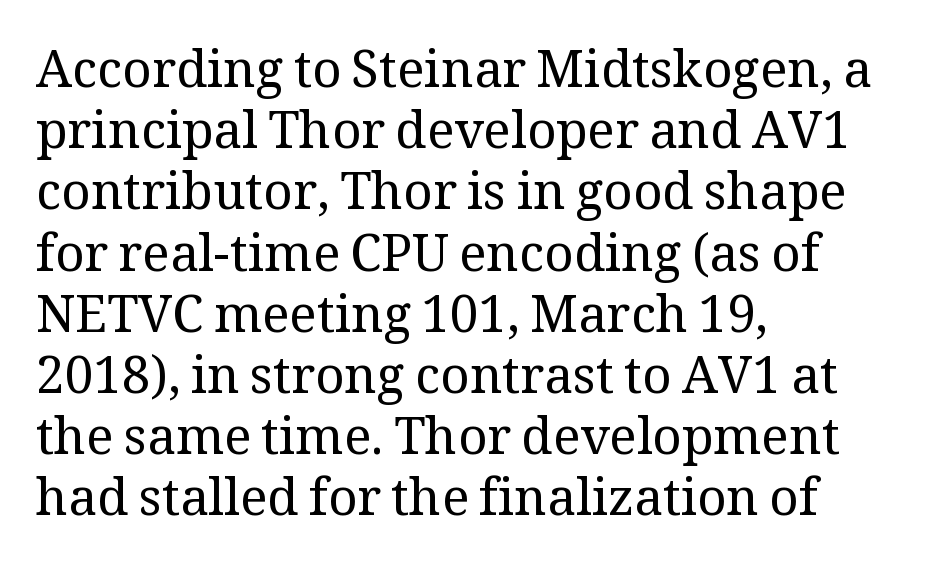
Nothing heavy about these letters — not bold at all. The passage shown is typed in a proportional face where columns would drift. Glance below the letters and you will spot only blank space. The face used here is seriffed, in the tradition of book romans. If you drew a line through each stem, it would be perfectly vertical. The letterforms sit shoulder to shoulder at normal distance.
